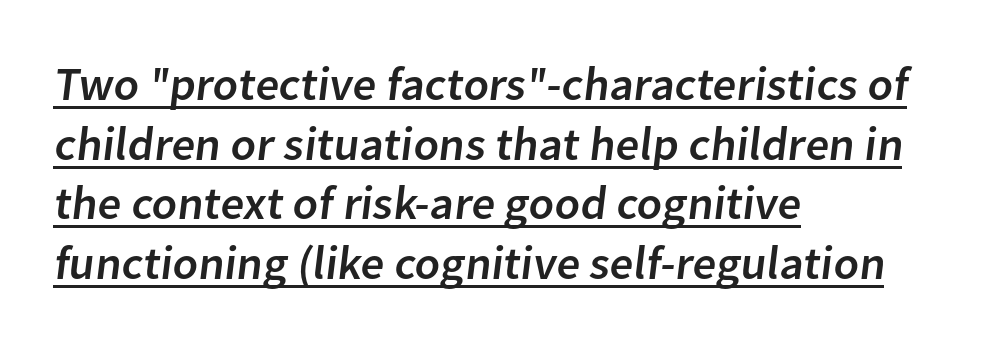
The image shows 47 px sans-serif type; set left-aligned, normal line spacing (1.27x), normal letter spacing, underlined; low stroke contrast and a medium x-height.
